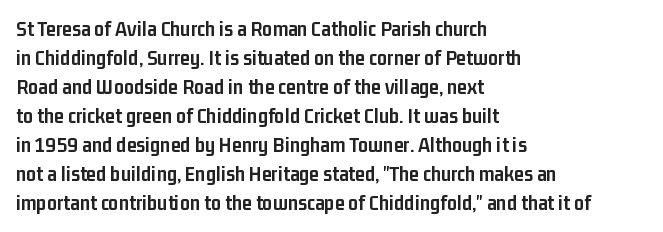
Q: Is the text bold? A: Yes.
Q: Is the text italic (slanted)? A: No, it is upright.
Q: Is the text underlined? A: No.
Q: How is the paragraph aligned? A: Left-aligned.
Q: Is the spacing between letters normal or unusually wide? A: Normal.
Q: Is the spacing between lines tight, normal or loose? A: Normal.
